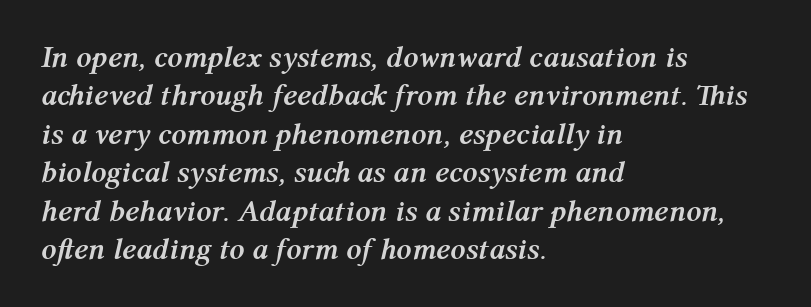
The image shows 30 px semibold type, italic (leaning right); set left-aligned, normal line spacing (1.28x), normal letter spacing, not underlined; medium stroke contrast and a medium x-height.
